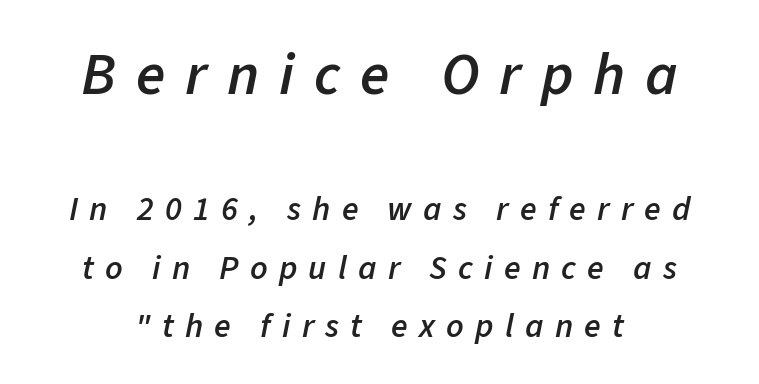
{"italic": "yes", "lean": "right", "slant_degrees": 11, "bold": "semi", "weight": "semibold", "width": "normal", "stroke_contrast": "low", "x_height": "medium", "monospaced": "no", "underline": "no", "line_spacing_ratio": 1.73, "letter_spacing": "wide", "letter_spacing_em": 0.33, "larger_block": "first", "size_ratio": 1.76, "glyph_px": 60}
